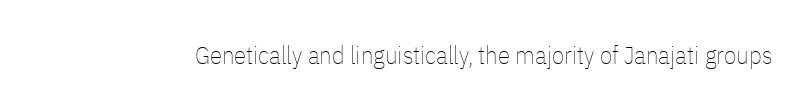
{"italic": "no", "bold": "no", "underline": "no", "letter_spacing": "normal", "letter_spacing_em": 0.0, "glyph_px": 25}
